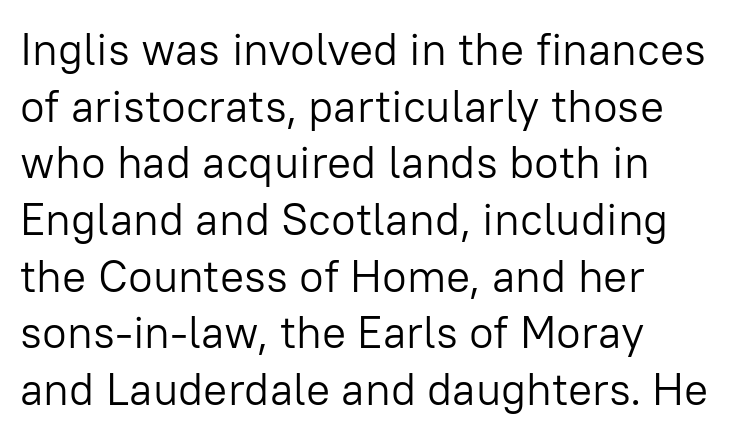
The image shows 45 px light sans-serif type, upright; set left-aligned, normal line spacing (1.26x), normal letter spacing, not underlined; low stroke contrast and a medium x-height.
